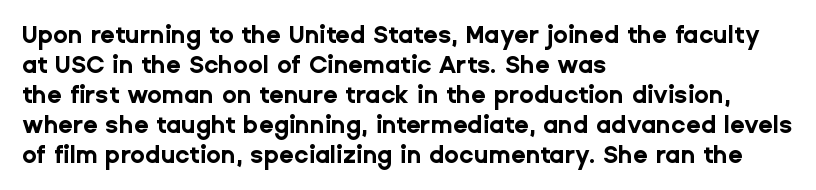
Q: Is the text bold? A: Yes.
Q: Is the text italic (slanted)? A: No, it is upright.
Q: Is the text underlined? A: No.
Q: How is the paragraph aligned? A: Left-aligned.
Q: Is the spacing between letters normal or unusually wide? A: Normal.
Q: Is the spacing between lines tight, normal or loose? A: Normal.
